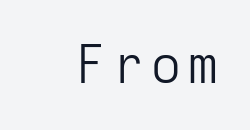
{"serif": "no", "italic": "no", "bold": "no", "weight": "light", "width": "normal", "stroke_contrast": "low", "x_height": "medium", "monospaced": "yes", "underline": "no", "glyph_px": 53}
